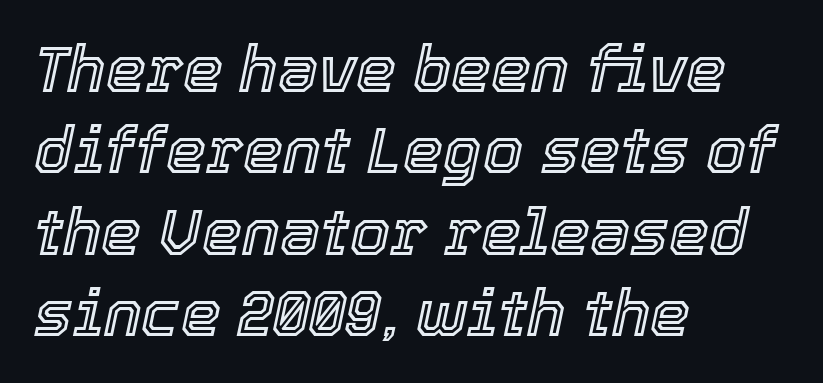
The image shows 64 px text type, italic (leaning right); set left-aligned, normal line spacing (1.27x), normal letter spacing, not underlined; a medium x-height.
